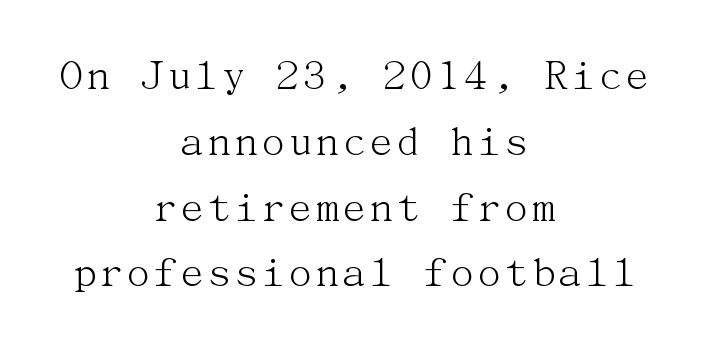
Q: Is the text bold? A: No.
Q: Is the text italic (slanted)? A: No, it is upright.
Q: Is the typeface a serif or a sans-serif typeface? A: Serif.
Q: Is the text underlined? A: No.
Q: How is the paragraph aligned? A: Centered.
Q: Is the spacing between letters normal or unusually wide? A: Normal.
Q: Is the spacing between lines tight, normal or loose? A: Normal.
Q: Width (condensed, normal, or wide)? A: Normal.
Q: Stroke contrast? A: Medium.
Q: x-height? A: Medium.
